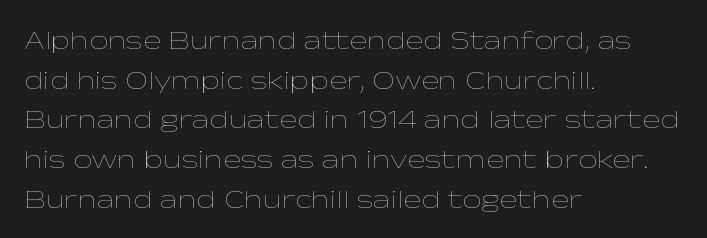
{"italic": "no", "bold": "no", "underline": "no", "align": "left", "line_spacing": "normal", "line_spacing_ratio": 1.47, "letter_spacing": "normal", "letter_spacing_em": 0.0, "glyph_px": 27}
